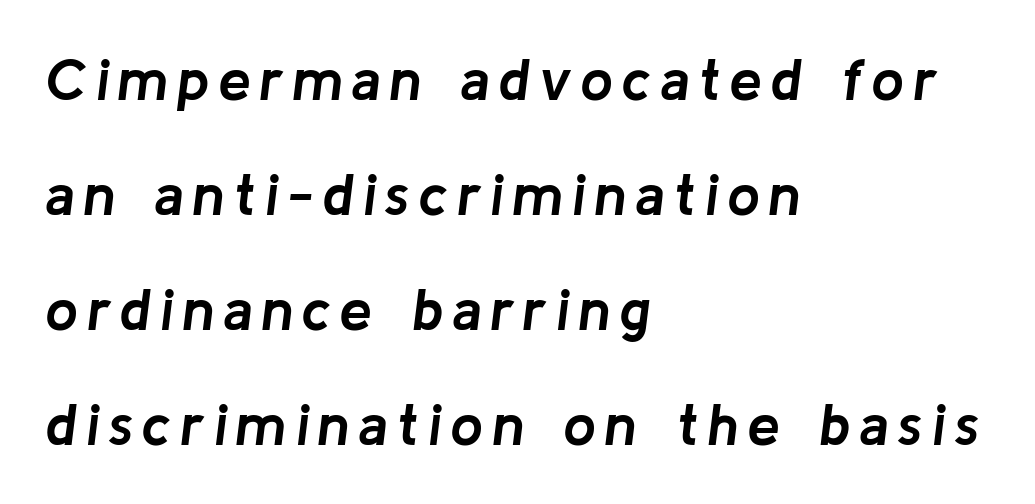
The image shows 59 px semibold type, italic (leaning right); set left-aligned, loose line spacing (1.95x), not underlined; low stroke contrast and a medium x-height.
